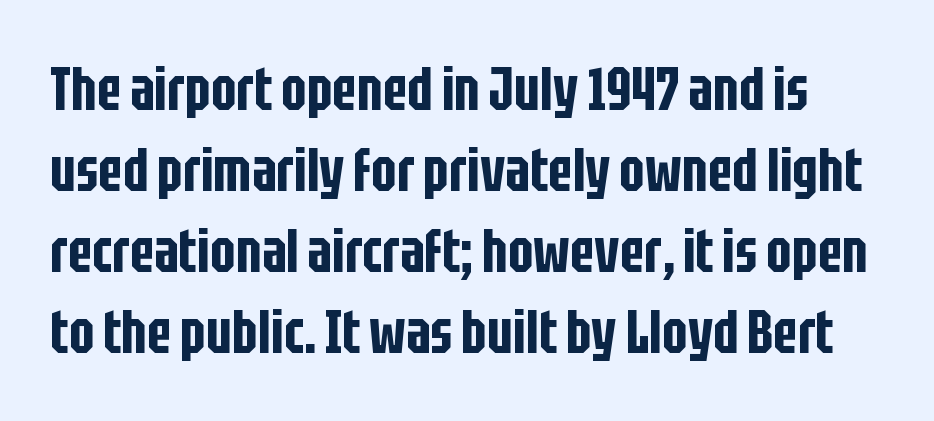
{"serif": "no", "italic": "no", "width": "condensed", "stroke_contrast": "low", "x_height": "large", "monospaced": "no", "underline": "no", "line_spacing": "normal", "line_spacing_ratio": 1.35, "letter_spacing": "normal", "letter_spacing_em": 0.0, "glyph_px": 60}
